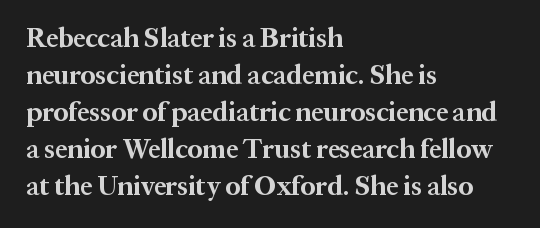
{"italic": "no", "bold": "yes", "underline": "no", "align": "left", "line_spacing": "normal", "line_spacing_ratio": 1.37, "letter_spacing": "normal", "letter_spacing_em": 0.0, "glyph_px": 27}
